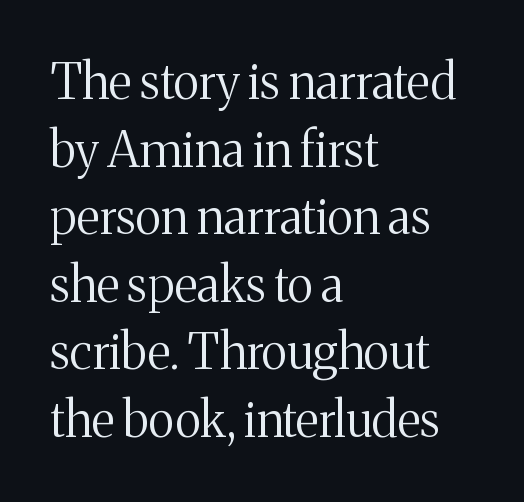
Observe the ordinary spacing: letters are neighbours, not strangers. Check the space under the baseline: it is left empty. Horizontal bands of white between lines are of average thickness. Examine the stroke ends and you'll spot serifs. Heaviness? Minimal to ordinary, like unemphasized prose.
